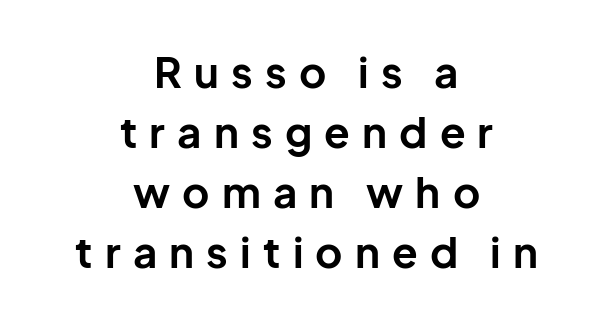
The image shows 42 px bold sans-serif type, upright; set centered, normal line spacing (1.43x), unusually wide letter spacing (+0.29 em), not underlined; low stroke contrast and a medium x-height.
